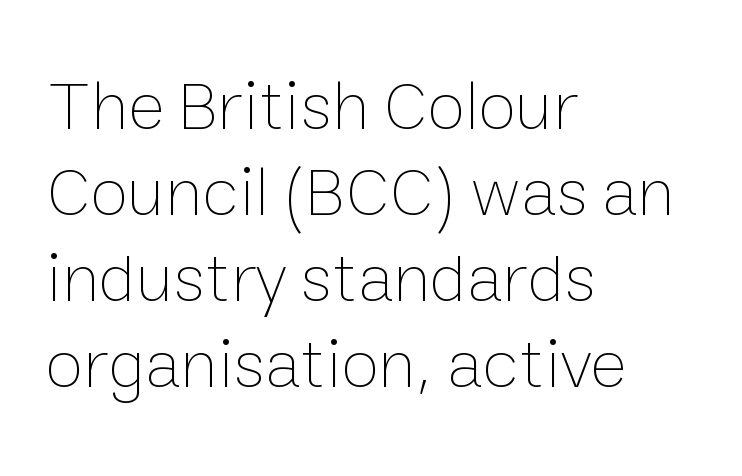
The image shows 70 px thin type, upright; set left-aligned, line spacing 1.23x, normal letter spacing, not underlined; low stroke contrast and a medium x-height.
